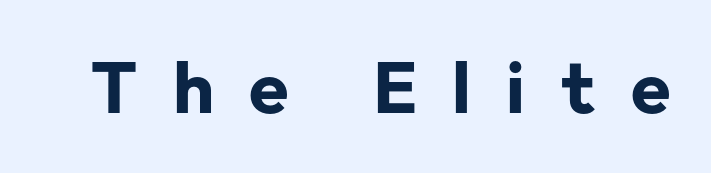
Q: Is the text bold? A: Yes.
Q: Is the text italic (slanted)? A: No, it is upright.
Q: Is the typeface a serif or a sans-serif typeface? A: Sans-serif.
Q: Is the text underlined? A: No.
Q: Is the spacing between letters normal or unusually wide? A: Unusually wide.
Q: Width (condensed, normal, or wide)? A: Normal.
Q: Stroke contrast? A: Low.
Q: x-height? A: Medium.
Q: Monospaced? A: No.
